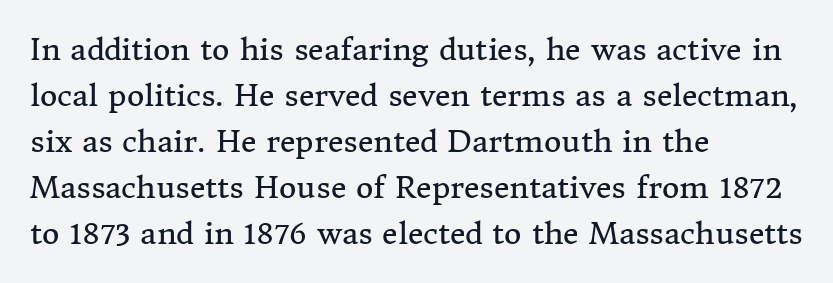
{"serif": "yes", "italic": "no", "bold": "no", "weight": "regular", "width": "normal", "stroke_contrast": "medium", "x_height": "medium", "monospaced": "no", "underline": "no", "align": "left", "line_spacing": "normal", "line_spacing_ratio": 1.53, "letter_spacing": "normal", "letter_spacing_em": 0.0, "glyph_px": 30}
